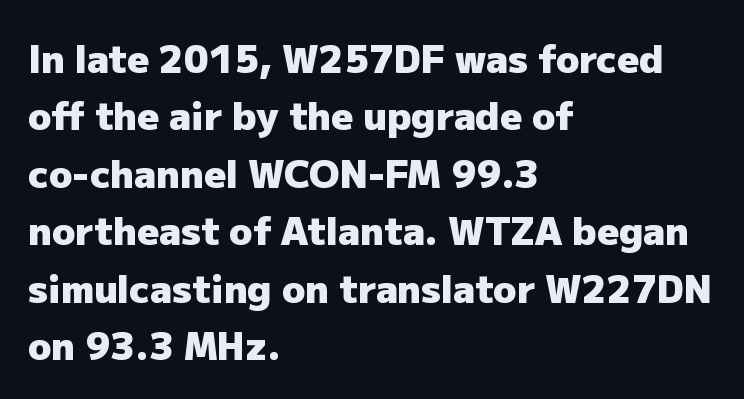
{"serif": "no", "italic": "no", "bold": "yes", "weight": "heavy", "width": "normal", "stroke_contrast": "low", "x_height": "medium", "monospaced": "no", "underline": "no", "align": "left", "line_spacing": "normal", "line_spacing_ratio": 1.51, "letter_spacing": "normal", "letter_spacing_em": 0.0, "glyph_px": 38}
